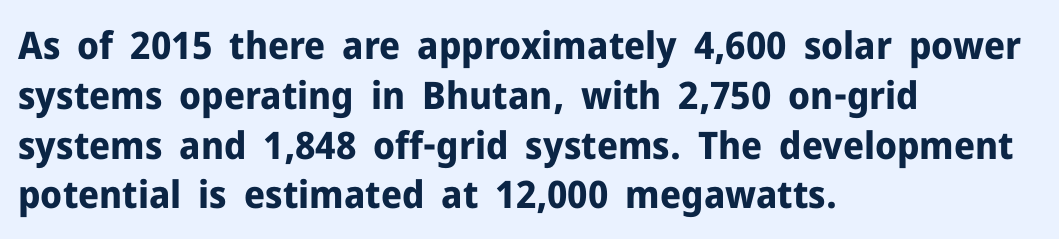
Q: Is the text bold? A: Yes.
Q: Is the text italic (slanted)? A: No, it is upright.
Q: Is the typeface a serif or a sans-serif typeface? A: Sans-serif.
Q: Is the text underlined? A: No.
Q: How is the paragraph aligned? A: Left-aligned.
Q: Is the spacing between letters normal or unusually wide? A: Normal.
Q: Is the spacing between lines tight, normal or loose? A: Normal.
Q: Width (condensed, normal, or wide)? A: Normal.
Q: Stroke contrast? A: Low.
Q: x-height? A: Medium.
Q: Monospaced? A: No.
